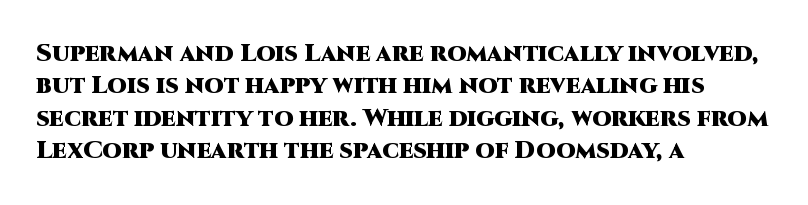
{"italic": "no", "bold": "yes", "underline": "no", "align": "left", "line_spacing": "normal", "line_spacing_ratio": 1.3, "letter_spacing": "normal", "letter_spacing_em": 0.0, "glyph_px": 25}
